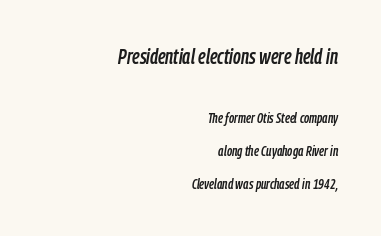
The image shows 21 px text type, italic (leaning right); set right-aligned, loose line spacing (2.35x), normal letter spacing, not underlined; the first (top) block is 1.5x larger.
